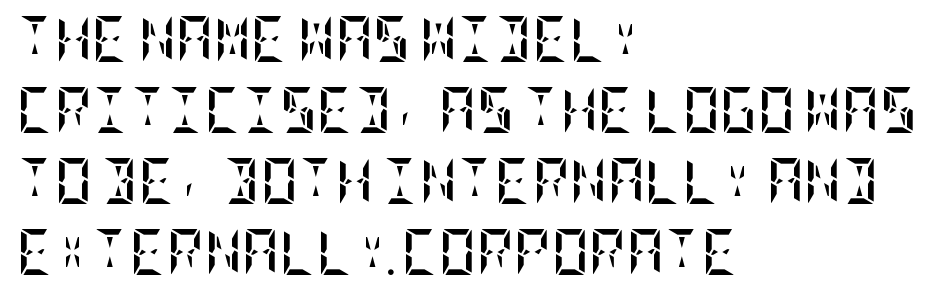
Notice how the stems are strictly vertical — no italics here. Horizontal alignment here is leftward, the default for most running prose. Regular leading. Look at the stroke-to-counter ratio: heavy, a bold. The specimen omits any rule beneath the text block's lines. Characters follow at the spacing the type designer built in.
